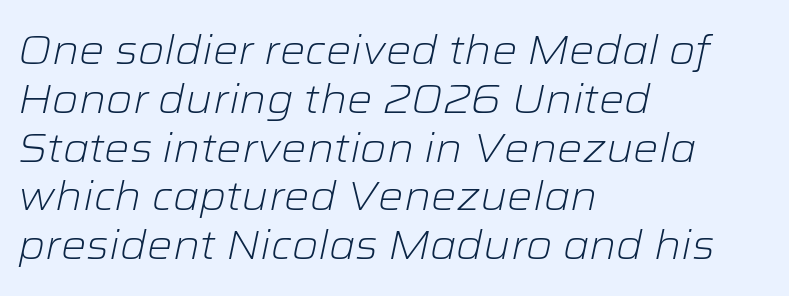
The face used here is proportionally spaced, like ordinary book or web type. Stem width sits at or under what a default text font uses. The area under the type is left untouched. The tracking reads as untouched default to a designer's eye. Which margin do the lines hug? The left one — the right edge is uneven. Looking at the ascenders, they clearly lean.
